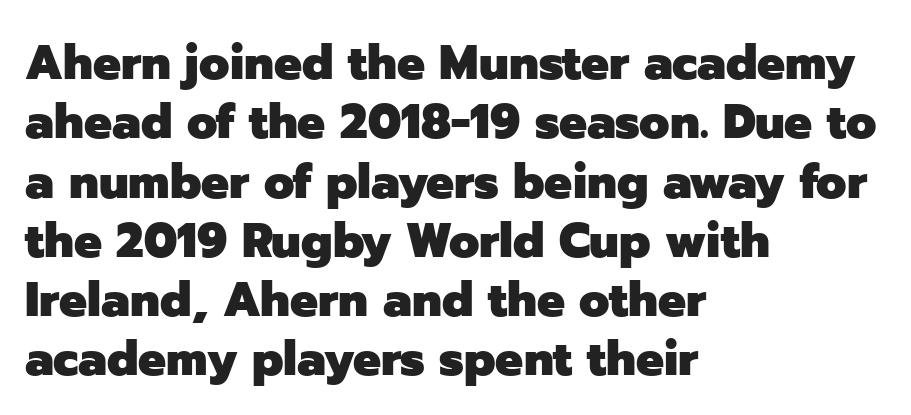
The image shows 49 px heavy sans-serif type, upright; set left-aligned, line spacing 1.21x, normal letter spacing, not underlined; low stroke contrast and a medium x-height.
